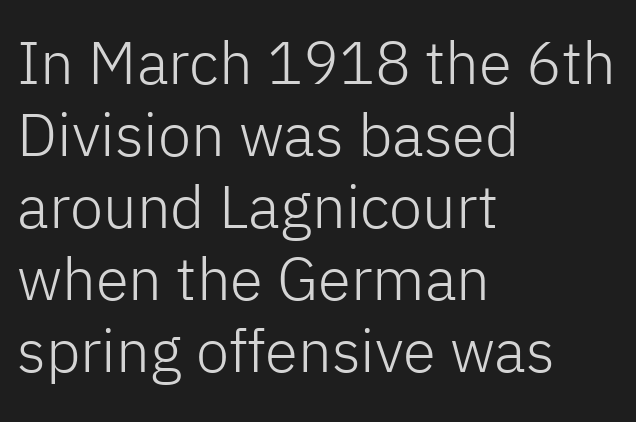
The image shows 60 px light sans-serif type, upright; set left-aligned, line spacing 1.2x, normal letter spacing, not underlined; low stroke contrast and a medium x-height.
